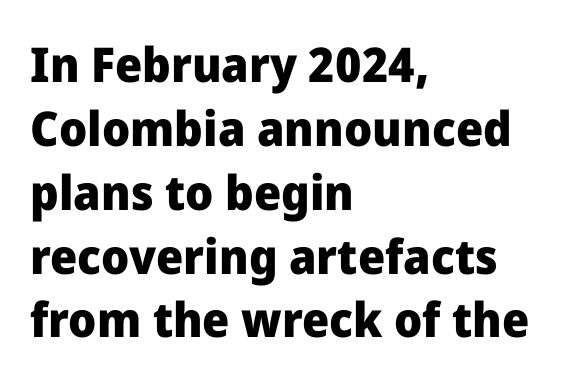
{"serif": "no", "italic": "no", "bold": "yes", "weight": "heavy", "width": "normal", "stroke_contrast": "low", "x_height": "medium", "monospaced": "no", "underline": "no", "align": "left", "line_spacing": "normal", "line_spacing_ratio": 1.33, "letter_spacing": "normal", "letter_spacing_em": 0.0, "glyph_px": 48}
